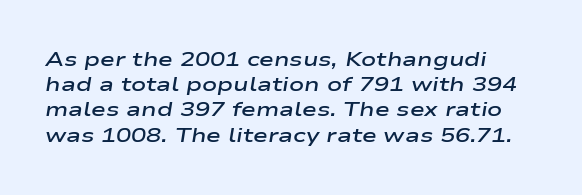
The axis of the letterforms is tilted away from vertical. Whoever set this chose a conventional vertical rhythm. Underline: absent. The face used here is a semibold: visibly heavier than regular, lighter than bold.
